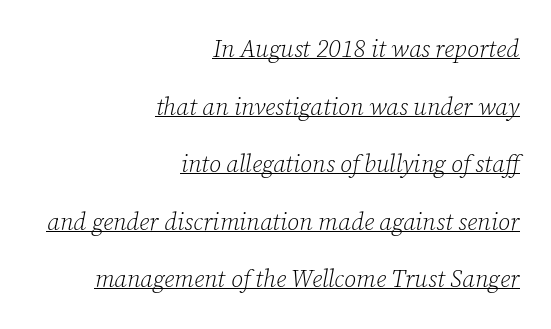
Q: Is the text bold? A: No.
Q: Is the text italic (slanted)? A: Yes, it leans right by about 12 degrees.
Q: Is the text underlined? A: Yes.
Q: How is the paragraph aligned? A: Right-aligned.
Q: Is the spacing between letters normal or unusually wide? A: Normal.
Q: Is the spacing between lines tight, normal or loose? A: Loose.
